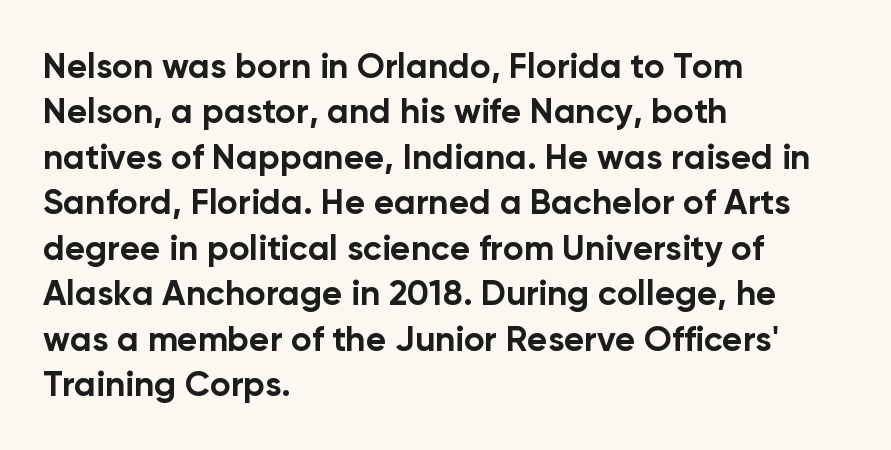
Bare-footed words on every line. The designer left line spacing at the default. Each word holds together tightly as a unit, with standard inter-letter gaps. Is there any slant? The stems are plumb. Here the designer chose a conventional face with non-uniform glyph widths.
